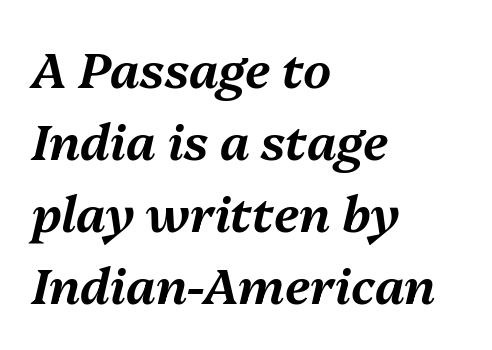
The image shows 49 px text type, italic (leaning right); set left-aligned, normal line spacing (1.47x), normal letter spacing, not underlined; medium stroke contrast and a medium x-height.
